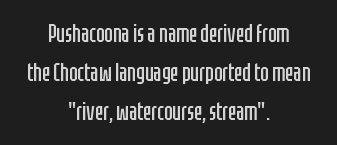
Q: Is the text bold? A: No.
Q: Is the text italic (slanted)? A: No, it is upright.
Q: Is the text underlined? A: No.
Q: How is the paragraph aligned? A: Centered.
Q: Is the spacing between letters normal or unusually wide? A: Normal.
Q: Is the spacing between lines tight, normal or loose? A: Normal.
